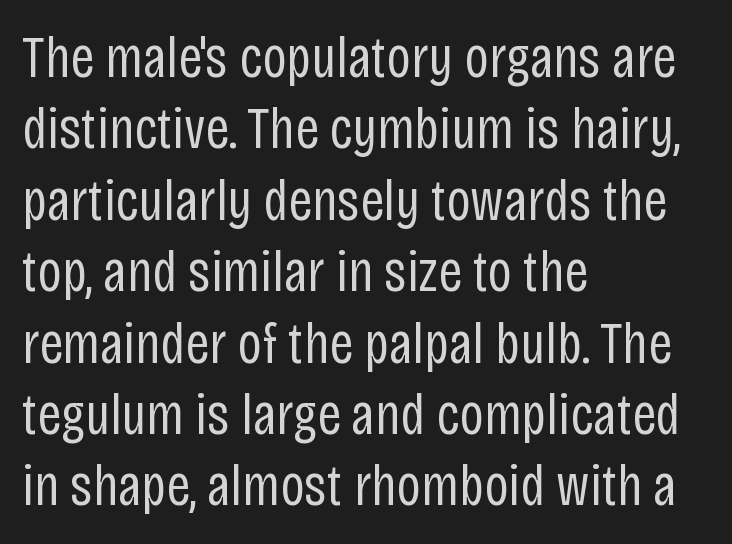
This rendering leaves character spacing at its baseline value. The strokes carry an ordinary text weight at most. The passage shown is typed in a proportional face where columns would drift. Each line starts at the same left margin while the right side varies. This rendering employs a face without finishing strokes, i.e., a sans-serif.
